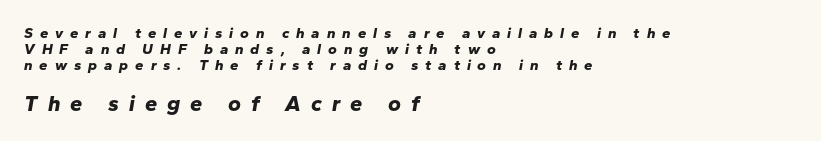
Only glyphs here, with clear space below each row. A full-strength bold gives these letters their thick strokes. Spacing between characters has been opened up far beyond the box default. The typography opts for an oblique posture over an upright one. Very little white space separates one row of letters from the next. Compared with a centered layout, this one pins lines to the left instead.
